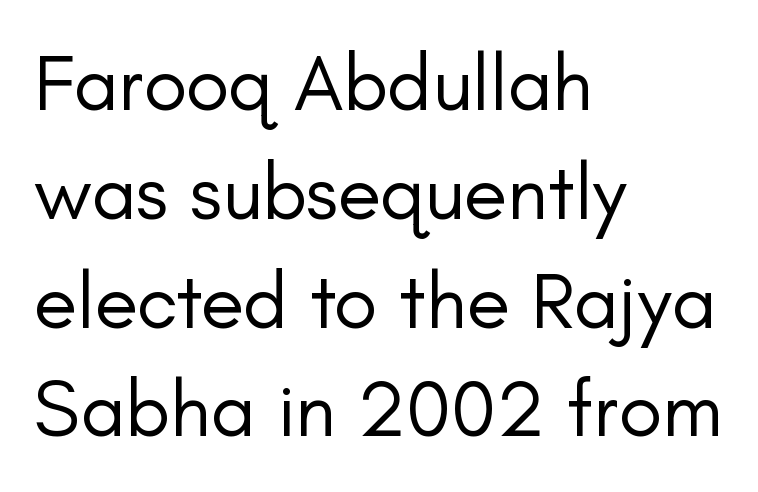
Observe the absence of serifs on each vertical stroke in this sample. Varying glyph widths throughout — classic text-font behaviour. These lines sit exactly where default settings would place them. The words here are not underlined. The rag falls on the right side of this text block. The typesetting does not lean heavy: it is not bold.
